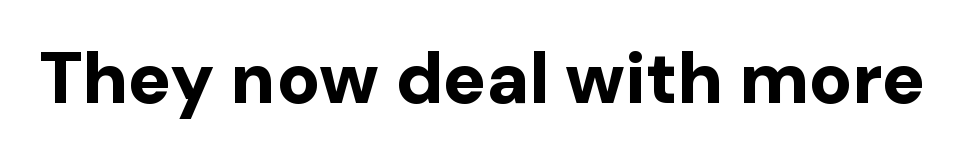
The image shows 72 px bold sans-serif type, upright; set normal letter spacing, not underlined; low stroke contrast and a medium x-height.
